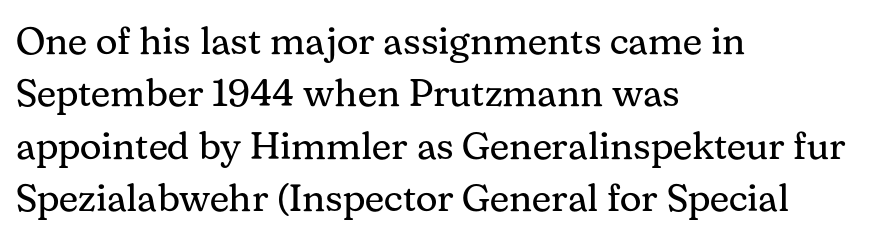
In CSS terms this would be text-align: left. Quick note: underline off. Stroke mass is kept to a normal reading level or below. The type is set solid horizontally, with unmodified tracking.
